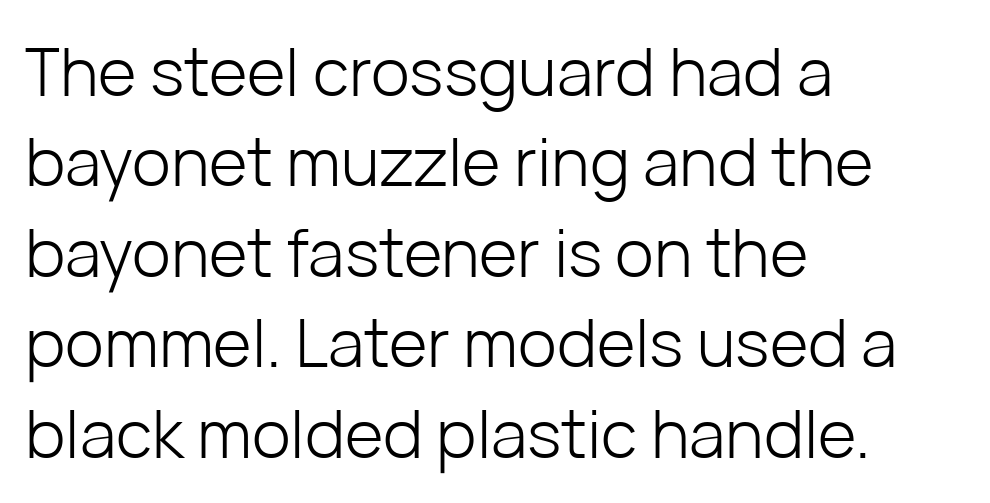
The image shows 66 px light sans-serif type, upright; set left-aligned, normal line spacing (1.37x), normal letter spacing, not underlined; low stroke contrast and a medium x-height.
